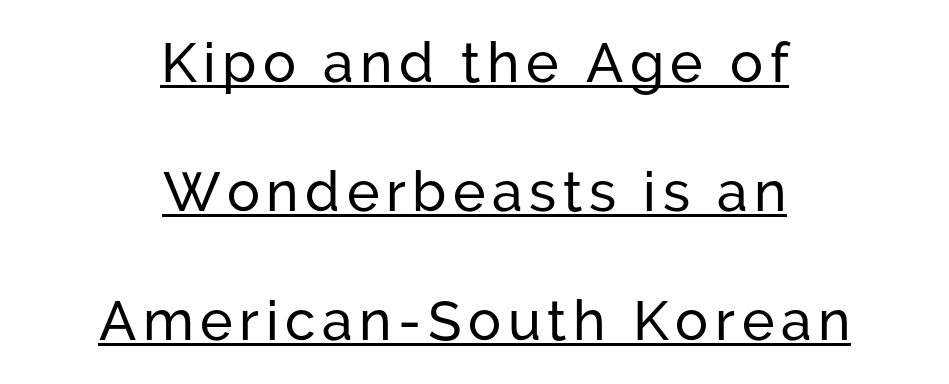
Does the leading feel generous? Absolutely, it's lavish. Looks like regular typesetting: each glyph gets only the width it needs. The passage is arranged like a title page — every line centered. Compared with undecorated copy, this sample adds a rule below the words. The font's upright variant was chosen for this text.
